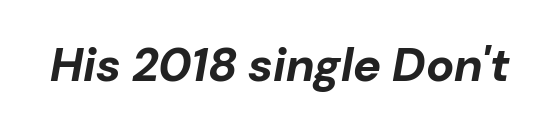
Think of a printed novel: that variable character pitch is what you see here. Bold? Absolutely — the strokes are thick and heavy. Posture: slanted. Plain, unruled lines of type. Standard letterfit; no display-style spreading of the glyphs.
